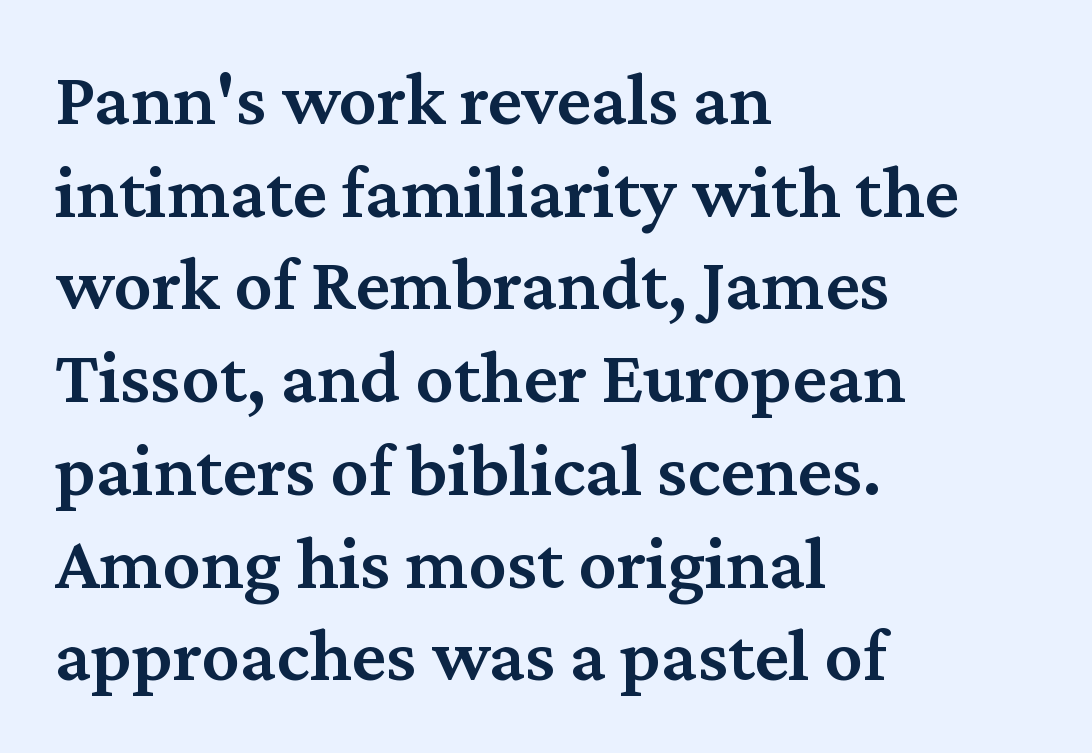
The image shows 76 px semibold serif type, upright; set left-aligned, line spacing 1.22x, normal letter spacing, not underlined; medium stroke contrast and a medium x-height.
